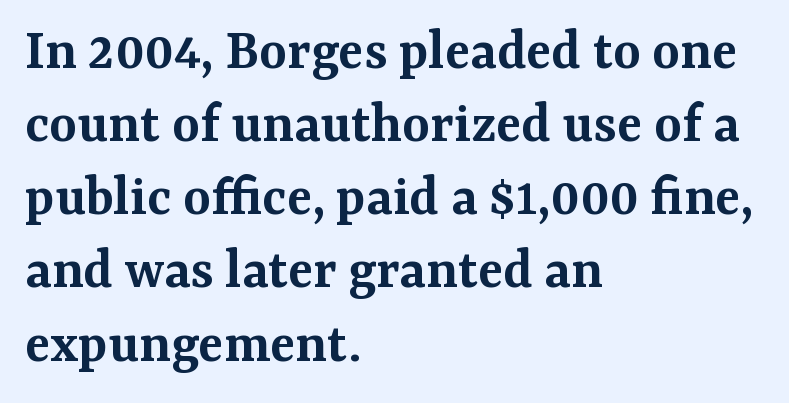
Q: Is the text bold? A: Semi-bold.
Q: Is the text italic (slanted)? A: No, it is upright.
Q: Is the typeface a serif or a sans-serif typeface? A: Serif.
Q: Is the text underlined? A: No.
Q: How is the paragraph aligned? A: Left-aligned.
Q: Is the spacing between letters normal or unusually wide? A: Normal.
Q: Width (condensed, normal, or wide)? A: Normal.
Q: Stroke contrast? A: Medium.
Q: x-height? A: Medium.
Q: Monospaced? A: No.
